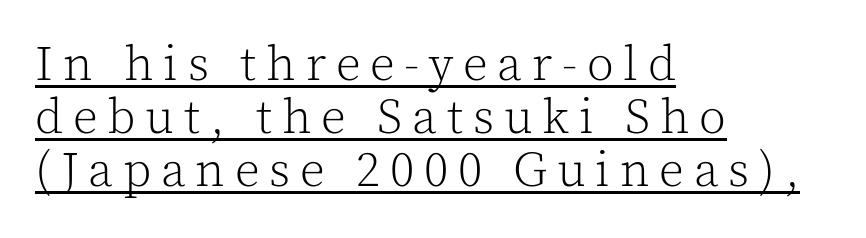
The font family rendered here belongs to the serif group. Somebody hit Ctrl+U on this one — the words are underlined. Summary of vertical rhythm: compact, with narrow interline spacing. No extra ink here — the face is not bold. Every character sits straight up, as roman type does. Teacher's note: observe the even left margin — that is flush-left alignment.
